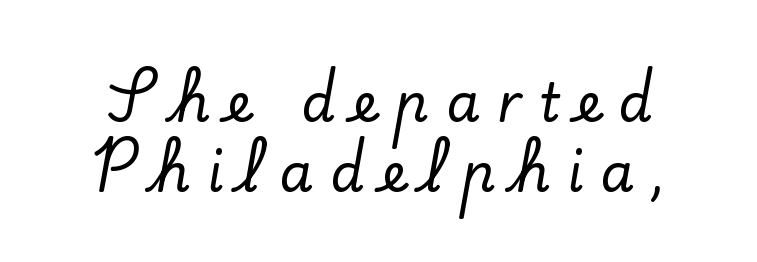
The strip under each line holds only bare page. The tracking jumps out immediately: characters are airy and widely separated. Successive baselines arrive at the customary interval. Are there feet on the stems? There are — it's a serif. Character widths vary here, with narrow letters taking less room than wide ones.
